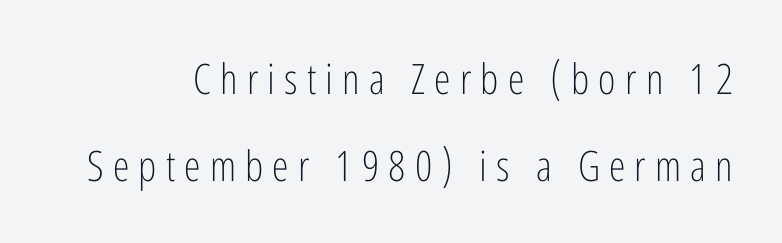
{"serif": "no", "italic": "no", "bold": "no", "weight": "light", "width": "condensed", "stroke_contrast": "low", "x_height": "medium", "monospaced": "no", "underline": "no", "line_spacing": "loose", "line_spacing_ratio": 2.07, "letter_spacing": "wide", "letter_spacing_em": 0.22, "glyph_px": 42}
